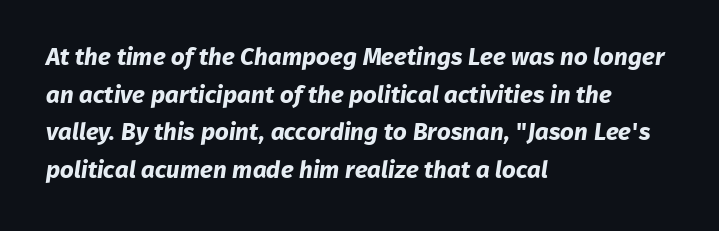
The typesetter chose a ragged-right arrangement here. Heavy, bold letterforms. A normal amount of white space separates one row of letters from the next. A clean baseline with only descenders dipping below it.
